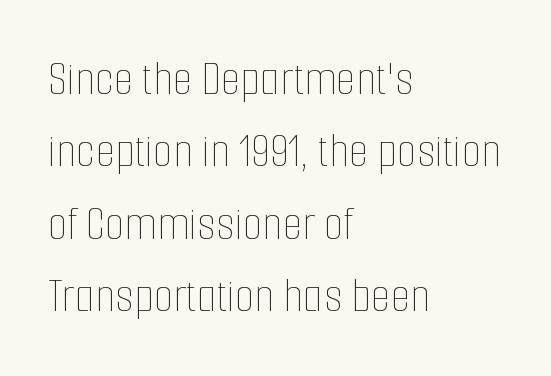
{"italic": "no", "bold": "no", "weight": "thin", "width": "condensed", "stroke_contrast": "low", "x_height": "medium", "monospaced": "no", "underline": "no", "align": "left", "line_spacing": "normal", "line_spacing_ratio": 1.42, "letter_spacing": "normal", "letter_spacing_em": 0.0, "glyph_px": 51}
